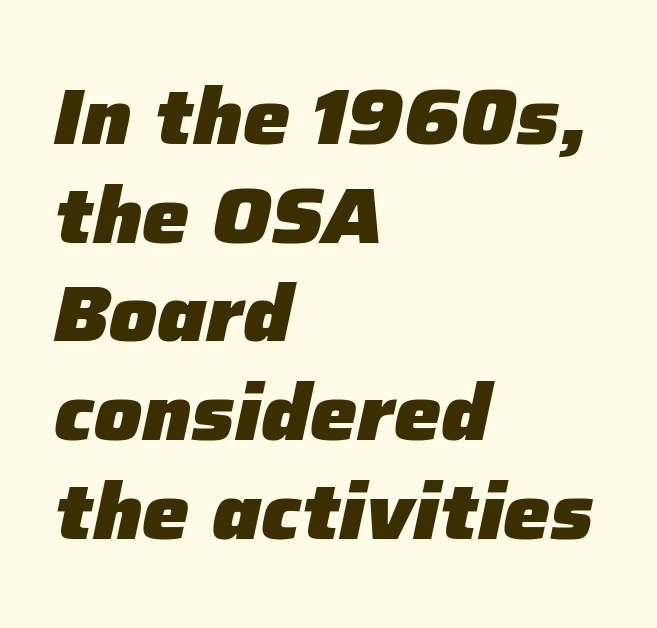
Q: Is the text bold? A: Yes.
Q: Is the text italic (slanted)? A: Yes, it leans right by about 12 degrees.
Q: Is the text underlined? A: No.
Q: How is the paragraph aligned? A: Left-aligned.
Q: Is the spacing between letters normal or unusually wide? A: Normal.
Q: Is the spacing between lines tight, normal or loose? A: Normal.
Q: Width (condensed, normal, or wide)? A: Normal.
Q: Stroke contrast? A: Low.
Q: x-height? A: Medium.
Q: Monospaced? A: No.
